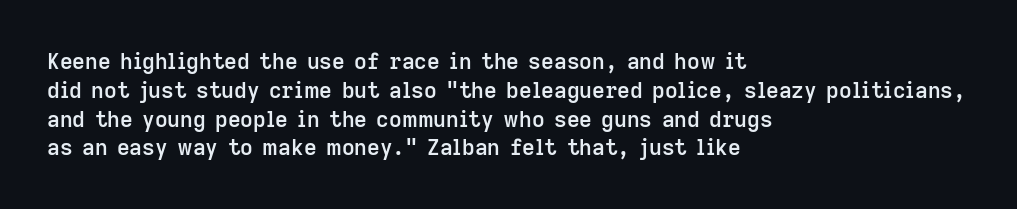
Q: Is the text bold? A: Semi-bold.
Q: Is the text italic (slanted)? A: No, it is upright.
Q: Is the text underlined? A: No.
Q: How is the paragraph aligned? A: Left-aligned.
Q: Is the spacing between letters normal or unusually wide? A: Normal.
Q: Is the spacing between lines tight, normal or loose? A: Normal.
